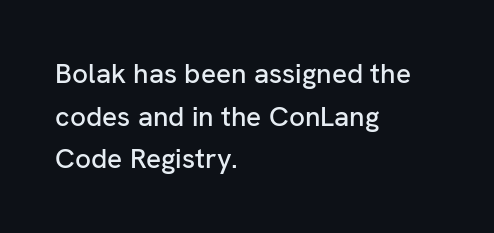
Q: Is the text italic (slanted)? A: No, it is upright.
Q: Is the typeface a serif or a sans-serif typeface? A: Sans-serif.
Q: Is the text underlined? A: No.
Q: How is the paragraph aligned? A: Left-aligned.
Q: Is the spacing between letters normal or unusually wide? A: Normal.
Q: Is the spacing between lines tight, normal or loose? A: Normal.
Q: Width (condensed, normal, or wide)? A: Normal.
Q: Stroke contrast? A: Low.
Q: x-height? A: Medium.
Q: Monospaced? A: No.
